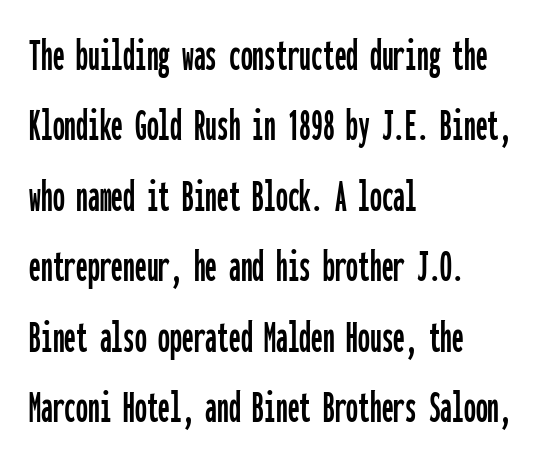
Q: Is the text italic (slanted)? A: No, it is upright.
Q: Is the typeface a serif or a sans-serif typeface? A: Sans-serif.
Q: Is the text underlined? A: No.
Q: How is the paragraph aligned? A: Left-aligned.
Q: Is the spacing between letters normal or unusually wide? A: Normal.
Q: Is the spacing between lines tight, normal or loose? A: Normal.
Q: Width (condensed, normal, or wide)? A: Condensed.
Q: Stroke contrast? A: Low.
Q: x-height? A: Medium.
Q: Monospaced? A: Yes.
